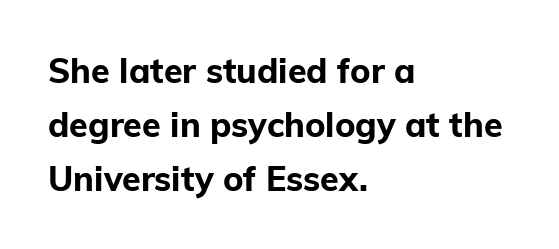
Q: Is the text bold? A: Yes.
Q: Is the text italic (slanted)? A: No, it is upright.
Q: Is the typeface a serif or a sans-serif typeface? A: Sans-serif.
Q: Is the text underlined? A: No.
Q: How is the paragraph aligned? A: Left-aligned.
Q: Is the spacing between letters normal or unusually wide? A: Normal.
Q: Is the spacing between lines tight, normal or loose? A: Normal.
Q: Width (condensed, normal, or wide)? A: Normal.
Q: Stroke contrast? A: Low.
Q: x-height? A: Medium.
Q: Monospaced? A: No.
